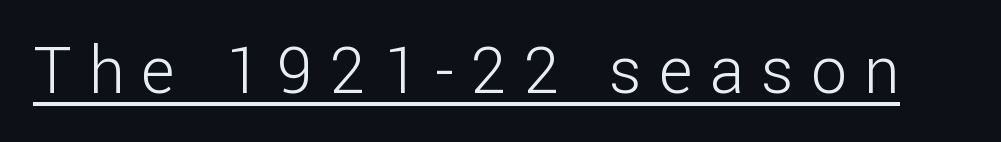
{"serif": "no", "italic": "no", "bold": "no", "weight": "light", "width": "normal", "stroke_contrast": "low", "x_height": "medium", "monospaced": "no", "underline": "yes", "letter_spacing": "wide", "letter_spacing_em": 0.27, "glyph_px": 64}
